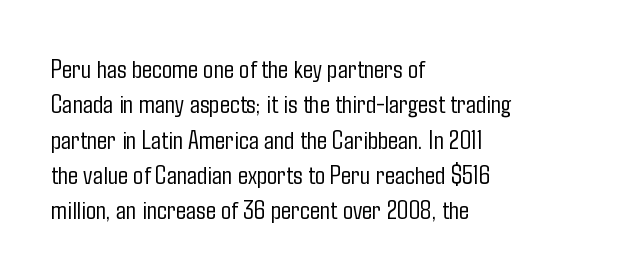
The image shows 27 px text type, upright; set left-aligned, normal line spacing (1.31x), normal letter spacing, not underlined.
